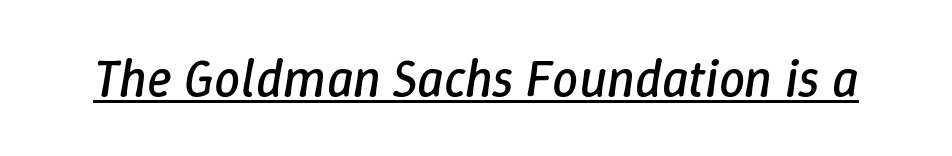
Q: Is the text bold? A: No.
Q: Is the text italic (slanted)? A: Yes, it leans right by about 9 degrees.
Q: Is the text underlined? A: Yes.
Q: Is the spacing between letters normal or unusually wide? A: Normal.
Q: Width (condensed, normal, or wide)? A: Normal.
Q: Stroke contrast? A: Low.
Q: x-height? A: Medium.
Q: Monospaced? A: No.
